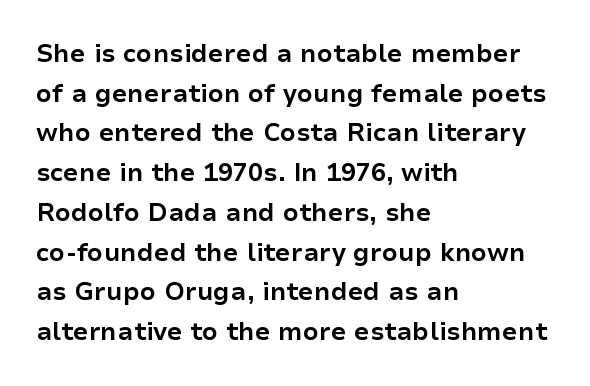
The words here are not underlined. Glyph-to-glyph distance matches everyday printed text. The rows are spaced the way most documents space them. The lettering holds an erect, upright posture throughout. Heavy-handed strokes throughout: this text is bold. Which margin do the lines hug? The left one — the right edge is uneven.
